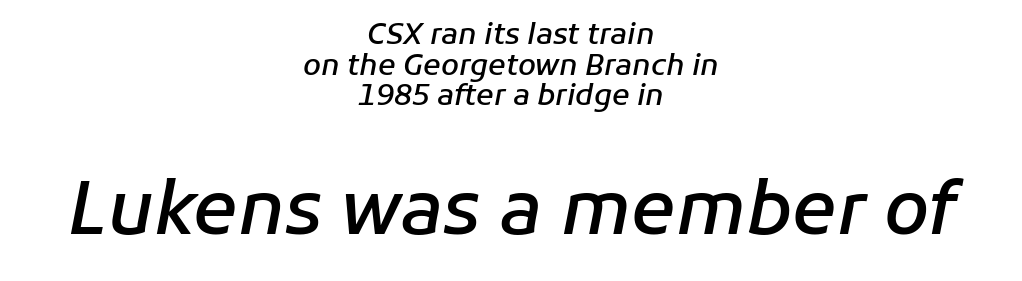
Horizontally, the lines are justified to the midpoint only. No extra tracking has been applied to these lines. Lines of text with bare space underneath. Summary of vertical rhythm: compact, with narrow interline spacing. The block sitting lower on the canvas is the one with enlarged characters. What weight is shown? A semibold, between regular and bold.
